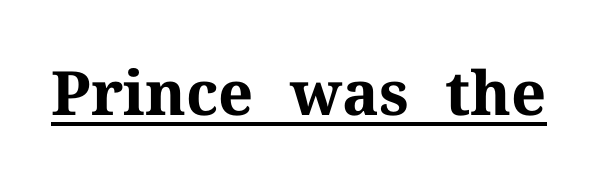
{"serif": "yes", "italic": "no", "bold": "yes", "weight": "bold", "width": "normal", "stroke_contrast": "medium", "x_height": "medium", "monospaced": "no", "underline": "yes", "letter_spacing": "normal", "letter_spacing_em": 0.0, "glyph_px": 61}
